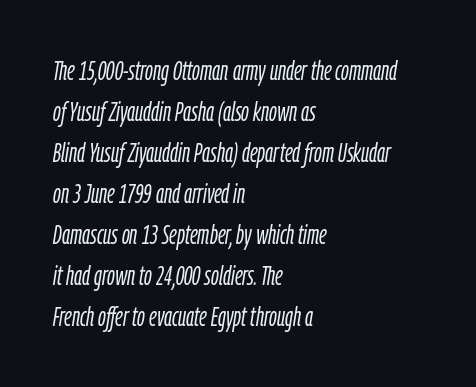
Q: Is the text bold? A: No.
Q: Is the text italic (slanted)? A: Yes, it leans right by about 9 degrees.
Q: Is the text underlined? A: No.
Q: How is the paragraph aligned? A: Left-aligned.
Q: Is the spacing between letters normal or unusually wide? A: Normal.
Q: Is the spacing between lines tight, normal or loose? A: Normal.
